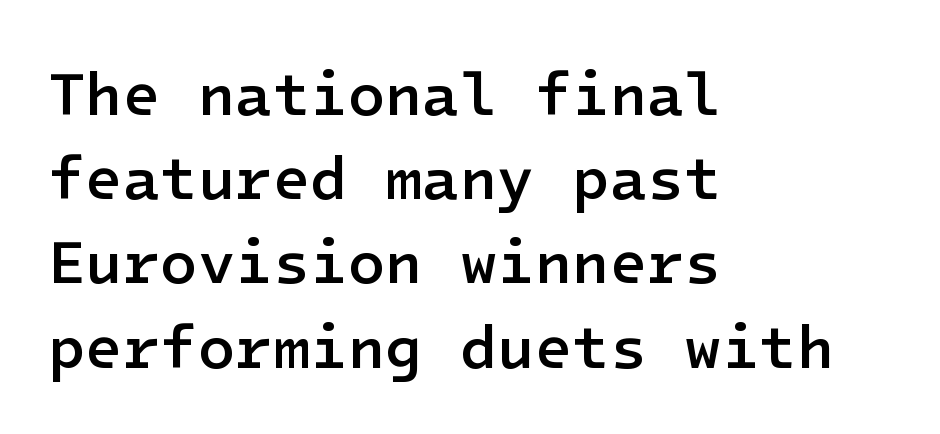
Q: Is the text bold? A: Semi-bold.
Q: Is the text italic (slanted)? A: No, it is upright.
Q: Is the typeface a serif or a sans-serif typeface? A: Sans-serif.
Q: Is the text underlined? A: No.
Q: How is the paragraph aligned? A: Left-aligned.
Q: Is the spacing between letters normal or unusually wide? A: Normal.
Q: Is the spacing between lines tight, normal or loose? A: Normal.
Q: Width (condensed, normal, or wide)? A: Normal.
Q: Stroke contrast? A: Low.
Q: x-height? A: Medium.
